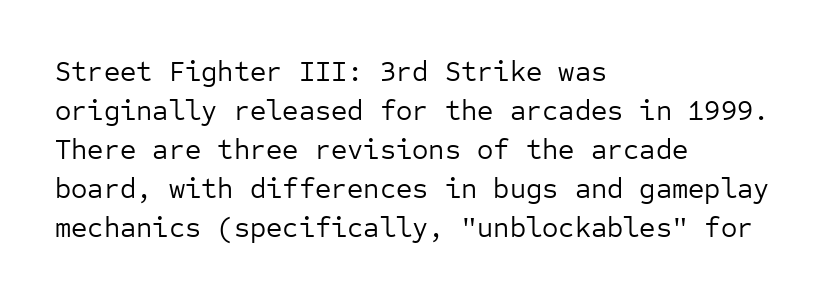
{"serif": "no", "italic": "no", "bold": "no", "weight": "regular", "width": "normal", "stroke_contrast": "low", "x_height": "medium", "monospaced": "yes", "underline": "no", "align": "left", "line_spacing": "normal", "line_spacing_ratio": 1.39, "letter_spacing": "normal", "letter_spacing_em": 0.0, "glyph_px": 28}
